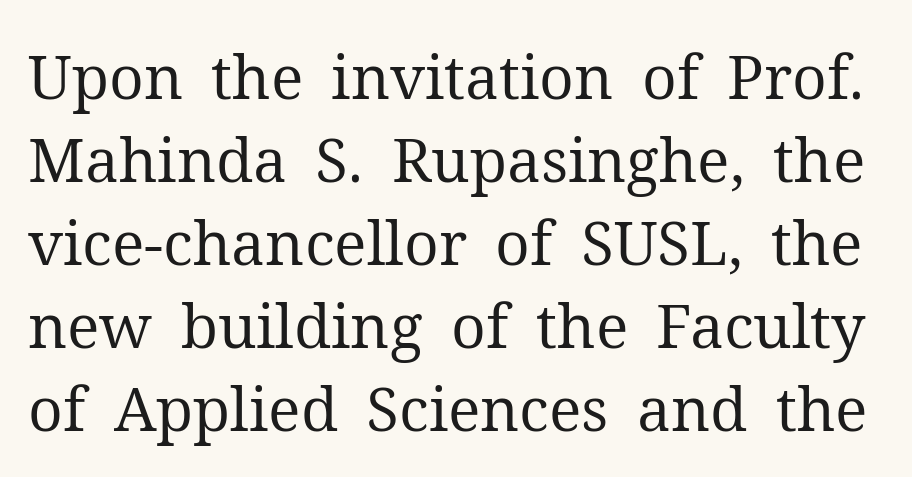
Q: Is the text bold? A: No.
Q: Is the text italic (slanted)? A: No, it is upright.
Q: Is the typeface a serif or a sans-serif typeface? A: Serif.
Q: Is the text underlined? A: No.
Q: Is the spacing between letters normal or unusually wide? A: Normal.
Q: Is the spacing between lines tight, normal or loose? A: Normal.
Q: Width (condensed, normal, or wide)? A: Normal.
Q: Stroke contrast? A: Medium.
Q: x-height? A: Medium.
Q: Monospaced? A: No.
